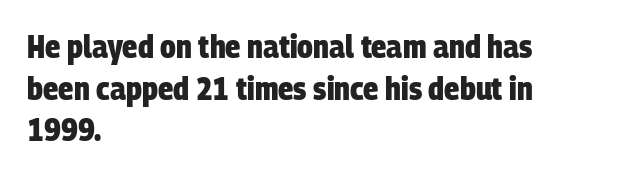
The image shows 32 px heavy, condensed sans-serif type; set left-aligned, normal line spacing (1.3x), normal letter spacing, not underlined; low stroke contrast and a large x-height.
